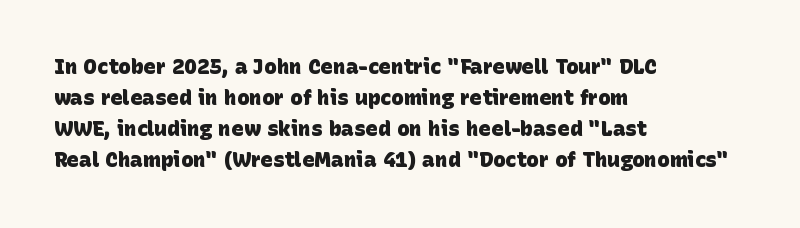
Q: Is the text bold? A: Yes.
Q: Is the text underlined? A: No.
Q: How is the paragraph aligned? A: Left-aligned.
Q: Is the spacing between letters normal or unusually wide? A: Normal.
Q: Is the spacing between lines tight, normal or loose? A: Normal.
